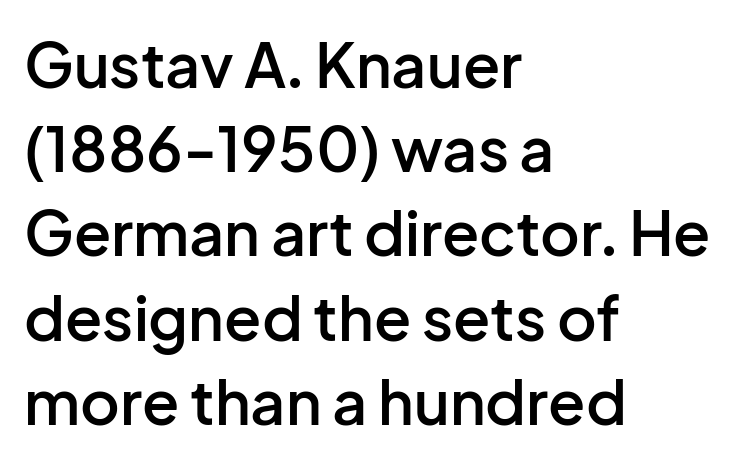
Characters follow at the spacing the type designer built in. A typesetter would call this proportional, since set widths differ per character. The paragraph has a hard left edge and a soft right edge. What kind of face is this? One without serifs — a sans. The rendering uses a moderate line-height, typical for paragraphs.
